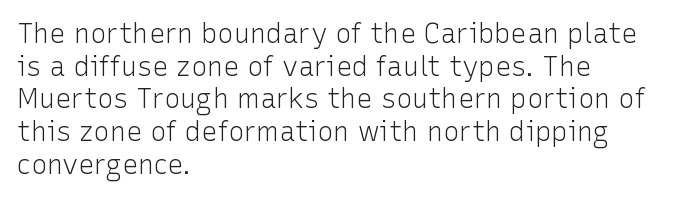
What stands out about the letter spacing? Nothing — it is the standard amount. This is not heavy type; no bold has been used. Just letters on the line, the space beneath them empty. Notice how the stems are strictly vertical — no italics here. This rendering uses left alignment, leaving the right contour irregular.
